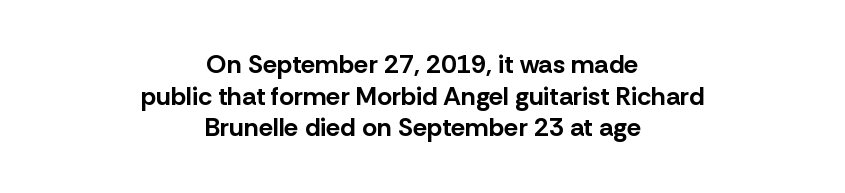
Q: Is the text bold? A: Yes.
Q: Is the text italic (slanted)? A: No, it is upright.
Q: Is the text underlined? A: No.
Q: How is the paragraph aligned? A: Centered.
Q: Is the spacing between letters normal or unusually wide? A: Normal.
